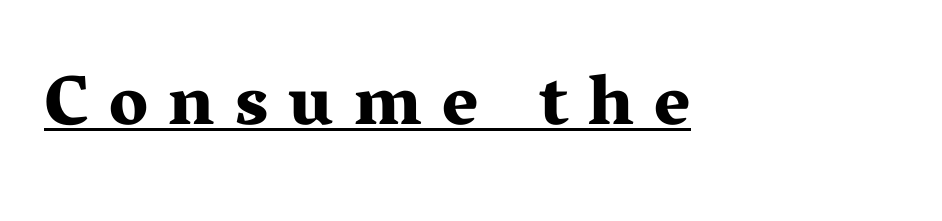
The image shows 70 px bold, wide serif type, upright; set unusually wide letter spacing (+0.29 em), underlined; medium stroke contrast and a medium x-height.
